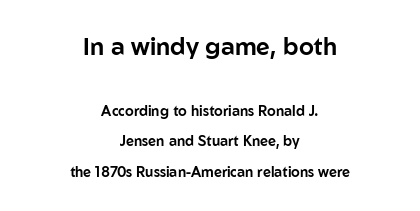
Caption: standard tracking, unaltered. This block would shrink considerably if given ordinary leading; it's expanded now. The letters stand upright; this is a roman face. Larger block? The one above; the one below is distinctly smaller. Unmarked baselines from the first word to the last. Is the block centered? Yes — each line is placed symmetrically about the middle.
